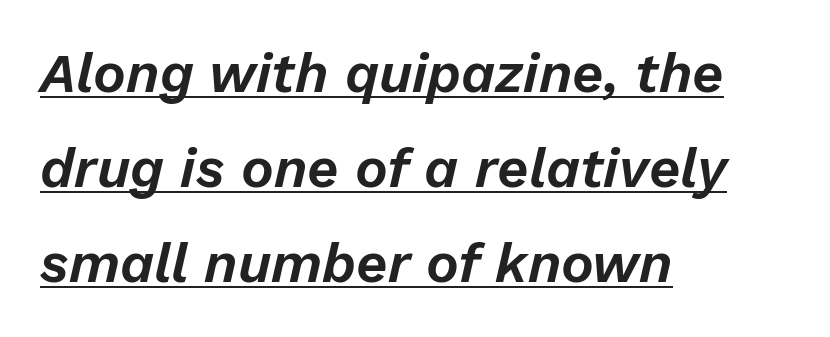
{"italic": "yes", "lean": "right", "slant_degrees": 13, "width": "normal", "stroke_contrast": "low", "x_height": "medium", "monospaced": "no", "underline": "yes", "align": "left", "line_spacing_ratio": 1.73, "letter_spacing": "normal", "letter_spacing_em": 0.0, "glyph_px": 55}
